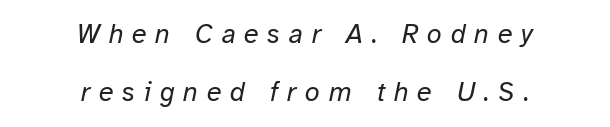
Q: Is the text bold? A: No.
Q: Is the text italic (slanted)? A: Yes, it leans right by about 12 degrees.
Q: Is the text underlined? A: No.
Q: How is the paragraph aligned? A: Centered.
Q: Is the spacing between letters normal or unusually wide? A: Unusually wide.
Q: Is the spacing between lines tight, normal or loose? A: Loose.
